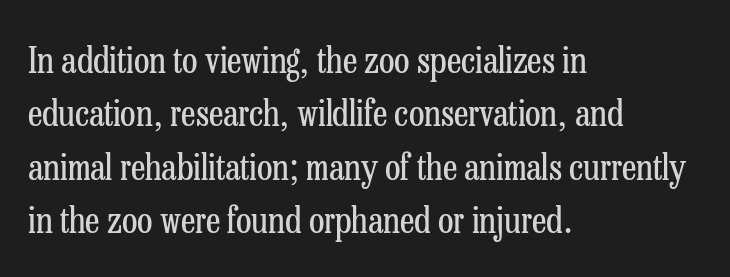
Q: Is the text bold? A: No.
Q: Is the text italic (slanted)? A: No, it is upright.
Q: Is the typeface a serif or a sans-serif typeface? A: Serif.
Q: Is the text underlined? A: No.
Q: How is the paragraph aligned? A: Left-aligned.
Q: Is the spacing between letters normal or unusually wide? A: Normal.
Q: Is the spacing between lines tight, normal or loose? A: Normal.
Q: Width (condensed, normal, or wide)? A: Condensed.
Q: Stroke contrast? A: Low.
Q: x-height? A: Medium.
Q: Monospaced? A: No.
